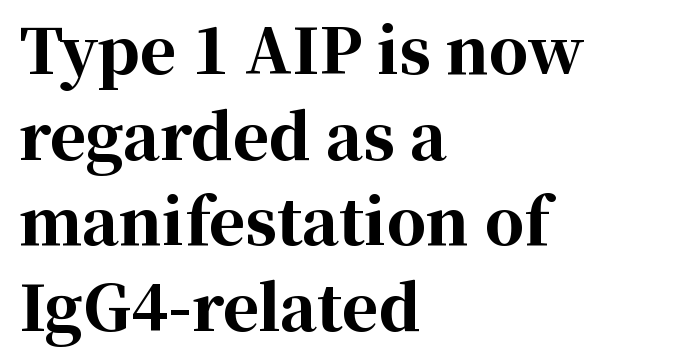
The image shows 62 px bold serif type, upright; set left-aligned, normal line spacing (1.38x), normal letter spacing, not underlined; high stroke contrast and a medium x-height.
